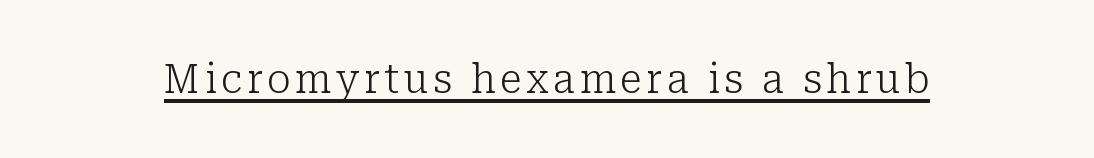
The image shows 40 px light serif type, upright; set underlined; low stroke contrast and a medium x-height.
